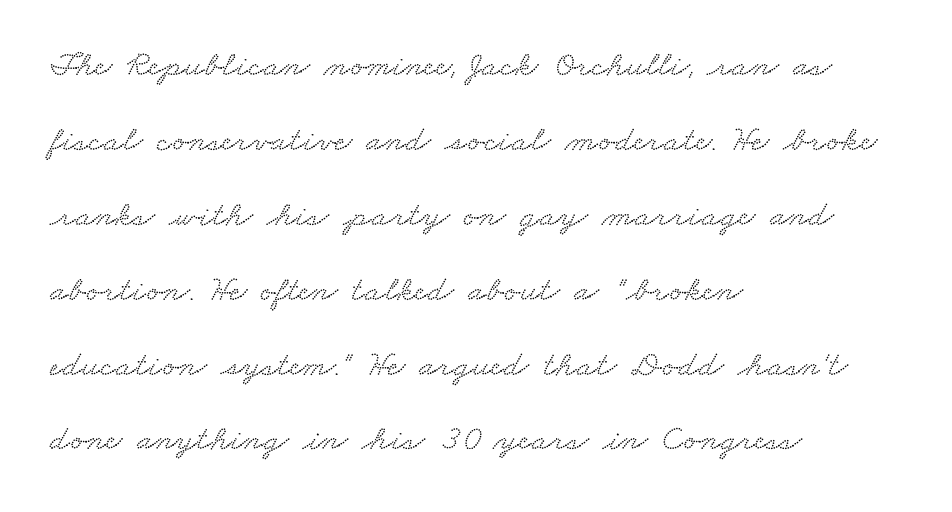
Q: Is the typeface a serif or a sans-serif typeface? A: Serif.
Q: Is the text underlined? A: No.
Q: How is the paragraph aligned? A: Left-aligned.
Q: Is the spacing between letters normal or unusually wide? A: Normal.
Q: Is the spacing between lines tight, normal or loose? A: Loose.
Q: Width (condensed, normal, or wide)? A: Wide.
Q: Stroke contrast? A: Low.
Q: x-height? A: Small.
Q: Monospaced? A: No.
